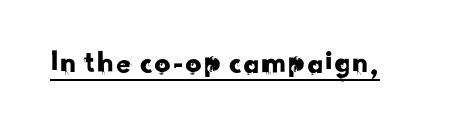
Somebody hit Ctrl+U on this one — the words are underlined. The typeface chosen for these lines omits serifs. Honestly, the letter spacing is just normal — you wouldn't notice it. The rendering uses natural spacing where letterforms have individual widths.
